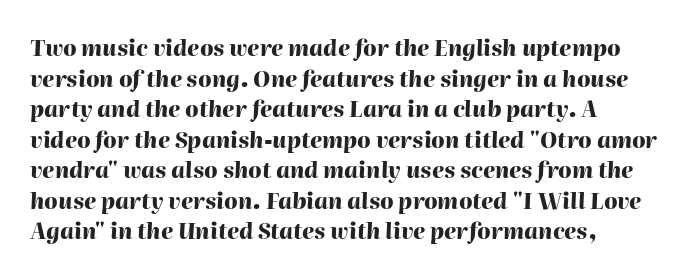
Vertical spacing — default. No word sits above an underline. Typesetter's note: full bold, strokes at maximum text heaviness. A typesetter would call this zero additional tracking.
